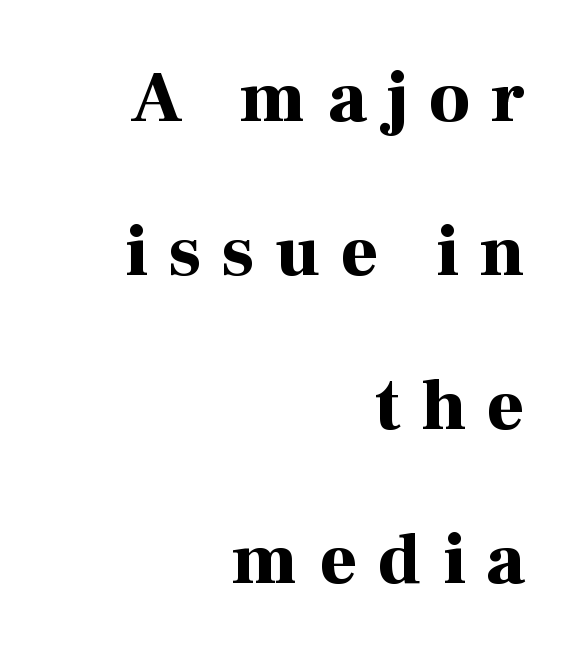
The image shows 72 px bold serif type, upright; set right-aligned, loose line spacing (2.14x), unusually wide letter spacing (+0.29 em), not underlined; high stroke contrast and a medium x-height.
